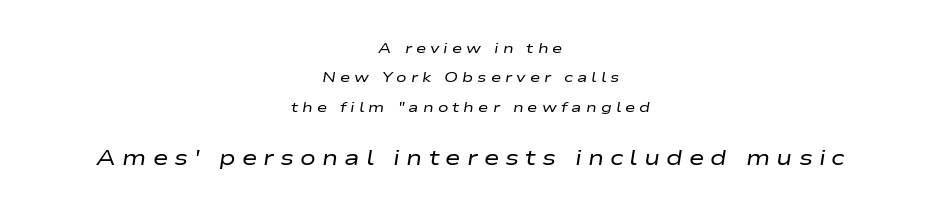
You could only call the tracking loose — the letters float apart. Just letters on the line, the space beneath them empty. This block would shrink considerably if given ordinary leading; it's expanded now. Looking at the ascenders, they clearly lean.
